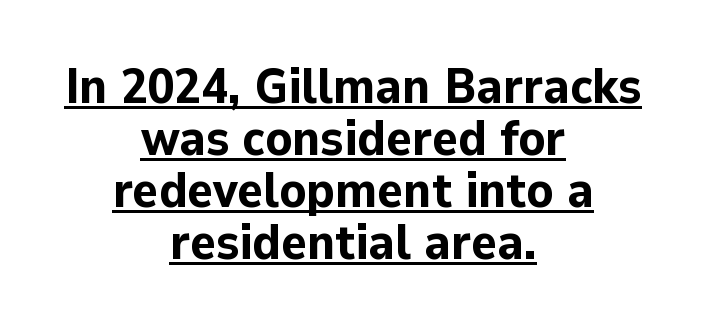
Q: Is the text bold? A: Yes.
Q: Is the text italic (slanted)? A: No, it is upright.
Q: Is the typeface a serif or a sans-serif typeface? A: Sans-serif.
Q: Is the text underlined? A: Yes.
Q: How is the paragraph aligned? A: Centered.
Q: Is the spacing between letters normal or unusually wide? A: Normal.
Q: Is the spacing between lines tight, normal or loose? A: Tight.
Q: Width (condensed, normal, or wide)? A: Normal.
Q: Stroke contrast? A: Low.
Q: x-height? A: Medium.
Q: Monospaced? A: No.
